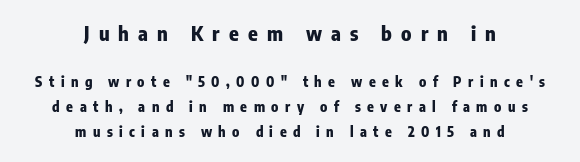
{"italic": "no", "bold": "yes", "underline": "no", "align": "center", "line_spacing_ratio": 1.8, "letter_spacing": "wide", "letter_spacing_em": 0.46, "larger_block": "first", "size_ratio": 1.43, "glyph_px": 20}
